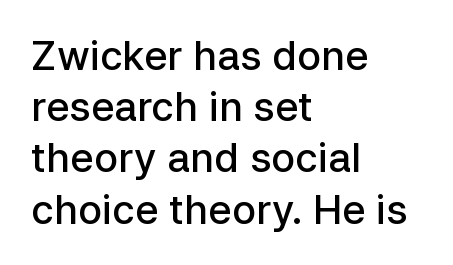
Q: Is the text bold? A: Semi-bold.
Q: Is the text italic (slanted)? A: No, it is upright.
Q: Is the typeface a serif or a sans-serif typeface? A: Sans-serif.
Q: Is the text underlined? A: No.
Q: How is the paragraph aligned? A: Left-aligned.
Q: Is the spacing between letters normal or unusually wide? A: Normal.
Q: Is the spacing between lines tight, normal or loose? A: Normal.
Q: Width (condensed, normal, or wide)? A: Normal.
Q: Stroke contrast? A: Low.
Q: x-height? A: Medium.
Q: Monospaced? A: No.
